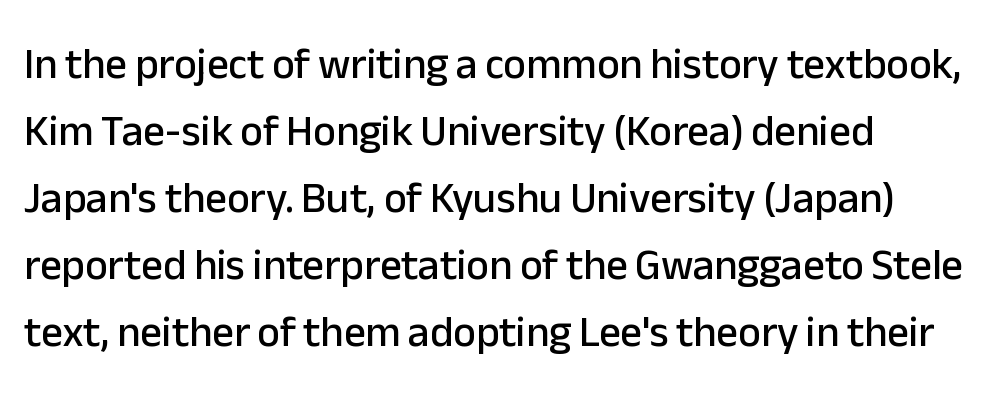
Q: Is the text italic (slanted)? A: No, it is upright.
Q: Is the typeface a serif or a sans-serif typeface? A: Sans-serif.
Q: Is the text underlined? A: No.
Q: How is the paragraph aligned? A: Left-aligned.
Q: Is the spacing between letters normal or unusually wide? A: Normal.
Q: Is the spacing between lines tight, normal or loose? A: Normal.
Q: Width (condensed, normal, or wide)? A: Normal.
Q: Stroke contrast? A: Low.
Q: x-height? A: Medium.
Q: Monospaced? A: No.
